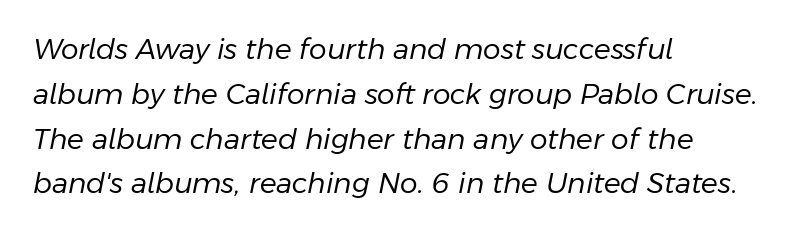
The lines sit at an ordinary, default distance from one another. A clean baseline with only descenders dipping below it. This sample has the flowing, uneven cadence of proportional lettering. The passage shown is not bold in any degree.
